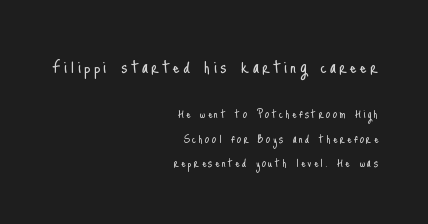
Q: Is the text bold? A: No.
Q: Is the text italic (slanted)? A: No, it is upright.
Q: Is the text underlined? A: No.
Q: How is the paragraph aligned? A: Right-aligned.
Q: Which block of text is set in a larger size, the first (top) or the second (bottom)? A: The first (top) one.
